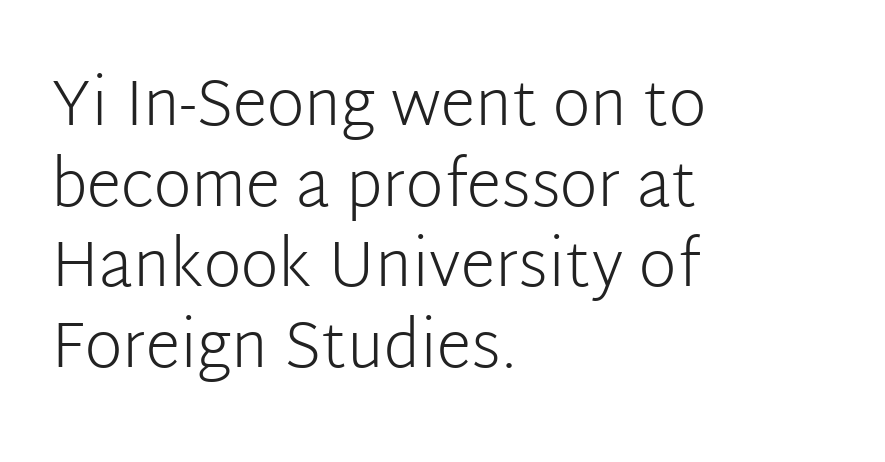
The image shows 64 px light sans-serif type, upright; set left-aligned, normal line spacing (1.26x), normal letter spacing, not underlined; low stroke contrast and a medium x-height.
